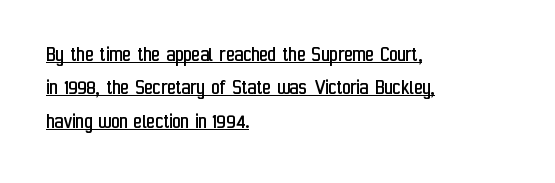
{"italic": "no", "bold": "no", "underline": "yes", "align": "left", "line_spacing": "normal", "line_spacing_ratio": 1.45, "letter_spacing": "normal", "letter_spacing_em": 0.0, "glyph_px": 23}
